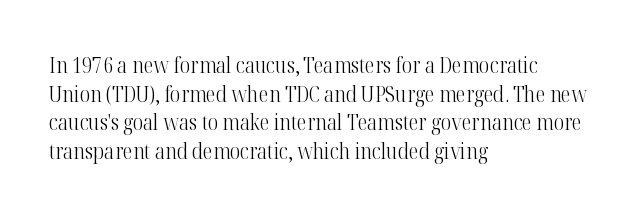
Check the space under the baseline: it is left empty. Characters follow at the spacing the type designer built in. These glyphs show unthickened strokes, regular width or finer. This is the regular roman posture of the typeface. A typesetter would call this leading conventional body-copy spacing. The compositor pushed each line to the left boundary.
